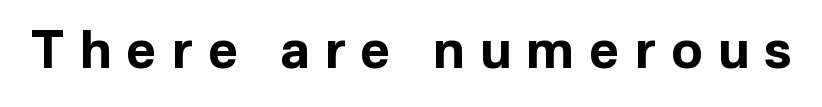
Glance below the letters and you will spot only blank space. What stands out about the letter spacing? Its width — letters are far apart. Is the type bold? Yes — the strokes are clearly thick and heavy. Do the characters align in a grid? No, the font is proportional. This is roman type, the default non-slanted kind. The font family rendered here belongs to the sans-serif group.
